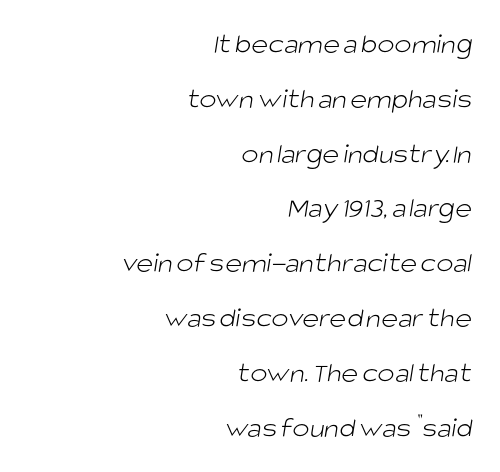
Q: Is the text bold? A: No.
Q: Is the typeface a serif or a sans-serif typeface? A: Sans-serif.
Q: Is the text underlined? A: No.
Q: How is the paragraph aligned? A: Right-aligned.
Q: Is the spacing between letters normal or unusually wide? A: Normal.
Q: Width (condensed, normal, or wide)? A: Normal.
Q: Stroke contrast? A: Low.
Q: x-height? A: Large.
Q: Monospaced? A: No.
